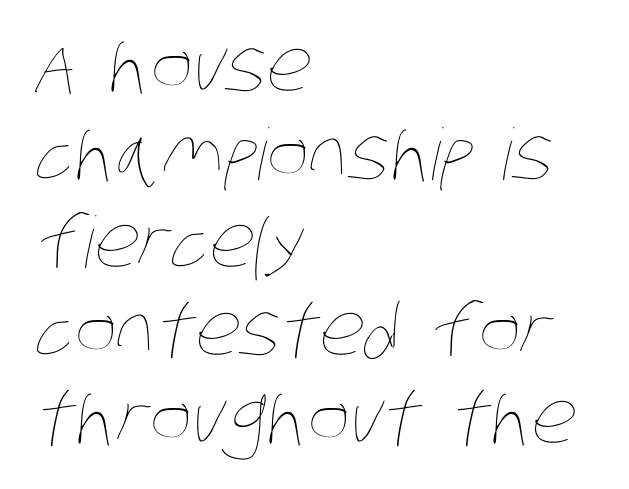
Q: Is the text bold? A: No.
Q: Is the text underlined? A: No.
Q: How is the paragraph aligned? A: Left-aligned.
Q: Is the spacing between letters normal or unusually wide? A: Normal.
Q: Width (condensed, normal, or wide)? A: Condensed.
Q: Stroke contrast? A: Low.
Q: x-height? A: Large.
Q: Monospaced? A: No.
